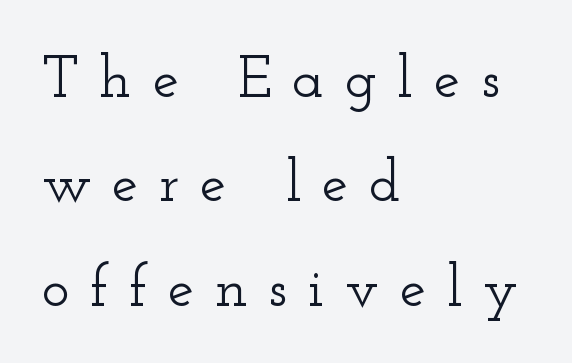
The image shows 59 px wide serif type, upright; set left-aligned, line spacing 1.77x, unusually wide letter spacing (+0.35 em), not underlined; low stroke contrast and a small x-height.
